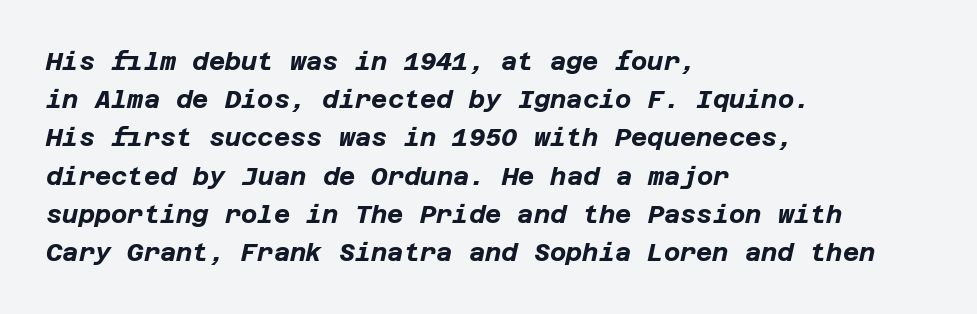
Rows of type keep a routine distance in the vertical direction. The strip under each line holds only bare page. Looking at the ascenders, they clearly lean. Caption: multi-line text, flush left, ragged right.
